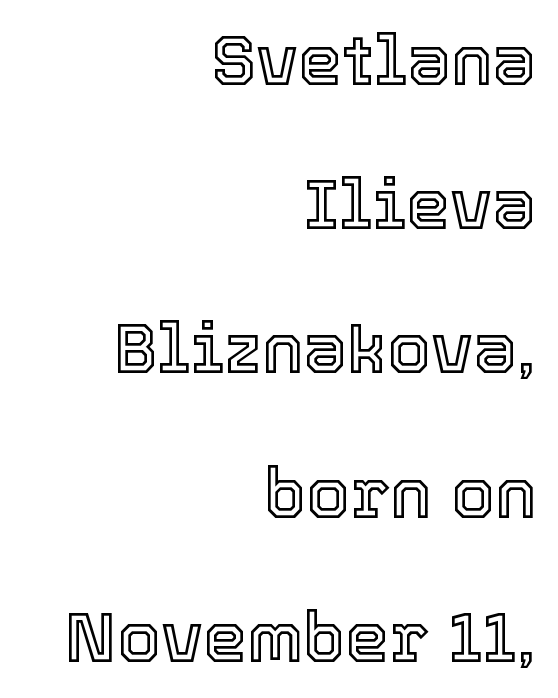
Q: Is the text italic (slanted)? A: No, it is upright.
Q: Is the text underlined? A: No.
Q: How is the paragraph aligned? A: Right-aligned.
Q: Is the spacing between letters normal or unusually wide? A: Normal.
Q: Is the spacing between lines tight, normal or loose? A: Loose.
Q: Width (condensed, normal, or wide)? A: Normal.
Q: x-height? A: Medium.
Q: Monospaced? A: No.
